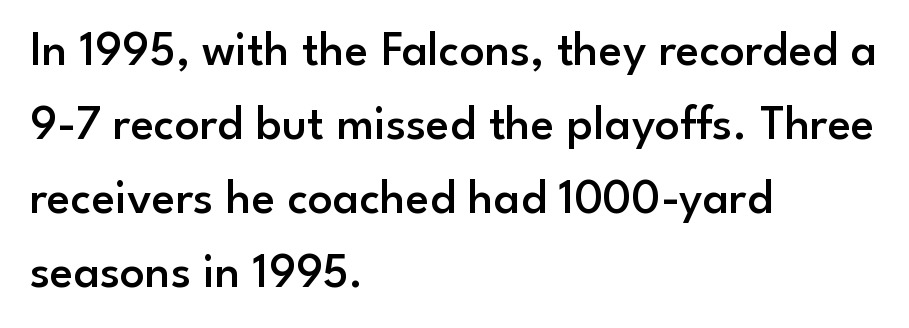
The image shows 49 px semibold sans-serif type, upright; set left-aligned, normal line spacing (1.51x), normal letter spacing, not underlined; low stroke contrast and a small x-height.
